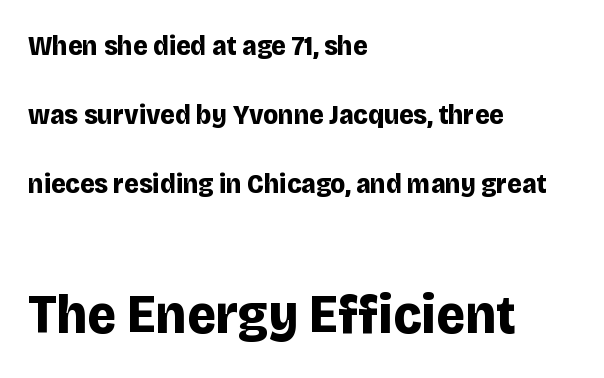
The letters in the lower block stand taller than those in the block above. A bare baseline throughout the passage. Do the characters align in a grid? No, the font is proportional. The axis of the letterforms is exactly vertical. Are there feet on the stems? There aren't — it's a sans. The line texture is even and compact thanks to regular tracking.
